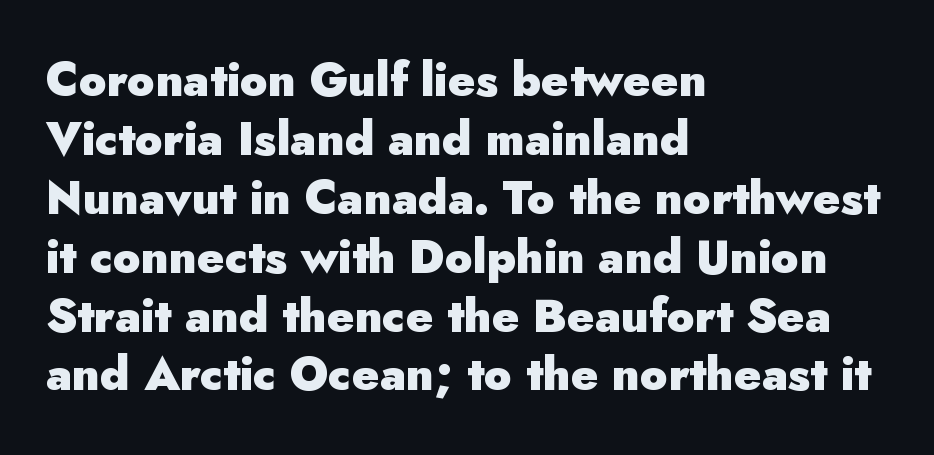
Varying glyph widths throughout — classic text-font behaviour. The ragged edge is on the right, which tells us the setting is flush left. Stroke thickness is high; the sample reads as a true bold. Students, observe: this is what conventionally led text looks like. Underlining? Definitely not there. No extra tracking has been applied to these lines.
